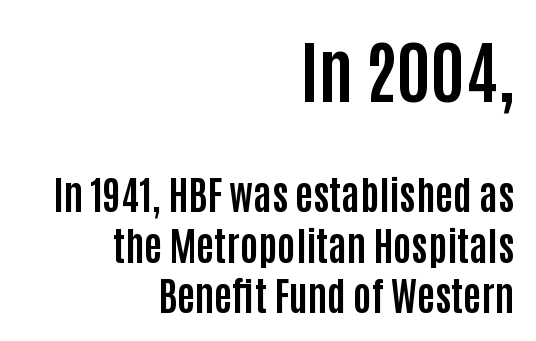
The image shows 69 px bold, condensed sans-serif type, upright; set right-aligned, normal line spacing (1.29x), normal letter spacing, not underlined; the first (top) block is 1.77x larger; low stroke contrast and a large x-height.
